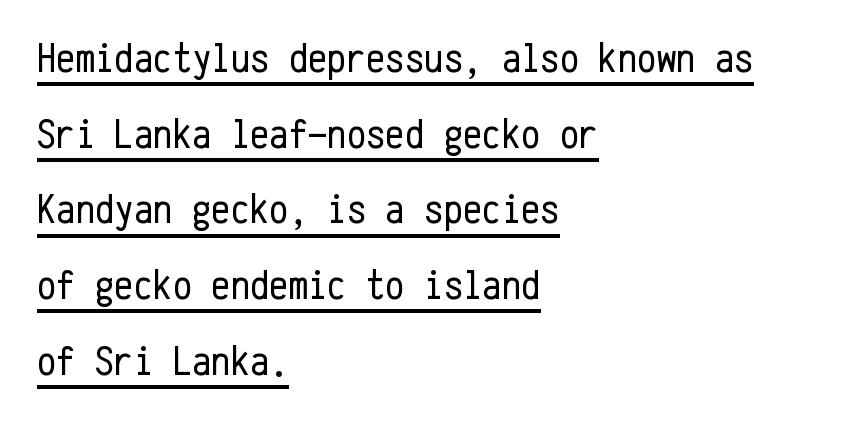
Q: Is the text bold? A: No.
Q: Is the text italic (slanted)? A: No, it is upright.
Q: Is the typeface a serif or a sans-serif typeface? A: Sans-serif.
Q: Is the text underlined? A: Yes.
Q: How is the paragraph aligned? A: Left-aligned.
Q: Is the spacing between letters normal or unusually wide? A: Normal.
Q: Width (condensed, normal, or wide)? A: Condensed.
Q: Stroke contrast? A: Low.
Q: x-height? A: Medium.
Q: Monospaced? A: Yes.
